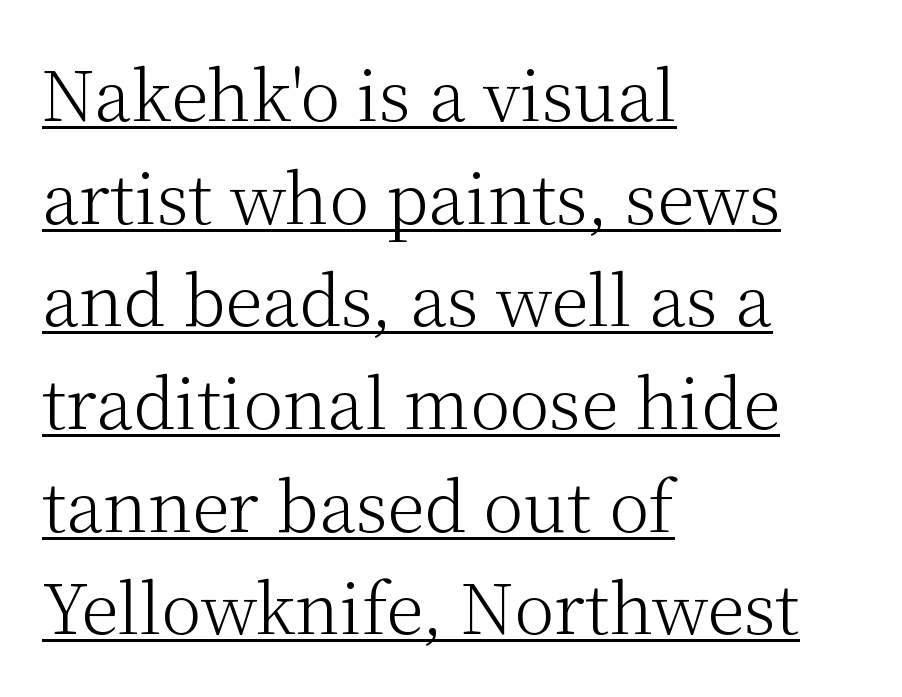
The image shows 68 px light serif type, upright; set left-aligned, normal line spacing (1.51x), normal letter spacing, underlined; medium stroke contrast and a medium x-height.
